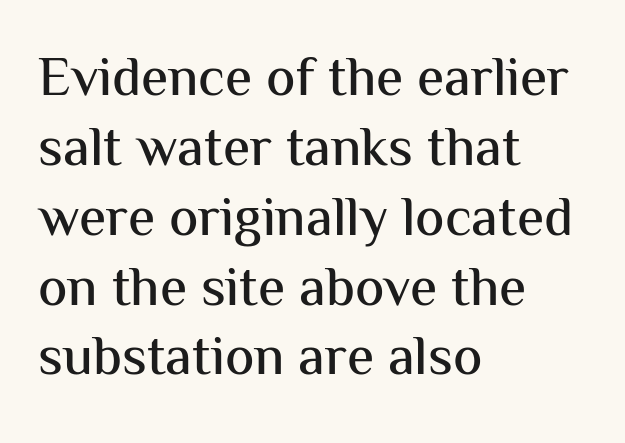
{"serif": "no", "italic": "no", "width": "normal", "stroke_contrast": "medium", "x_height": "medium", "monospaced": "no", "underline": "no", "align": "left", "line_spacing": "normal", "line_spacing_ratio": 1.27, "letter_spacing": "normal", "letter_spacing_em": 0.0, "glyph_px": 55}
